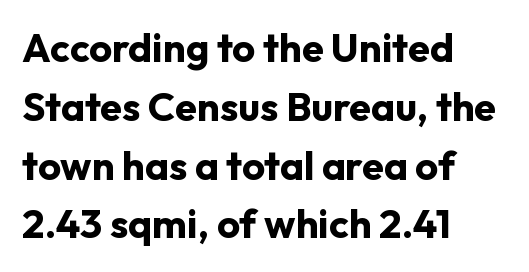
Q: Is the text bold? A: Yes.
Q: Is the text italic (slanted)? A: No, it is upright.
Q: Is the typeface a serif or a sans-serif typeface? A: Sans-serif.
Q: Is the text underlined? A: No.
Q: How is the paragraph aligned? A: Left-aligned.
Q: Is the spacing between letters normal or unusually wide? A: Normal.
Q: Is the spacing between lines tight, normal or loose? A: Normal.
Q: Width (condensed, normal, or wide)? A: Normal.
Q: Stroke contrast? A: Low.
Q: x-height? A: Medium.
Q: Monospaced? A: No.
